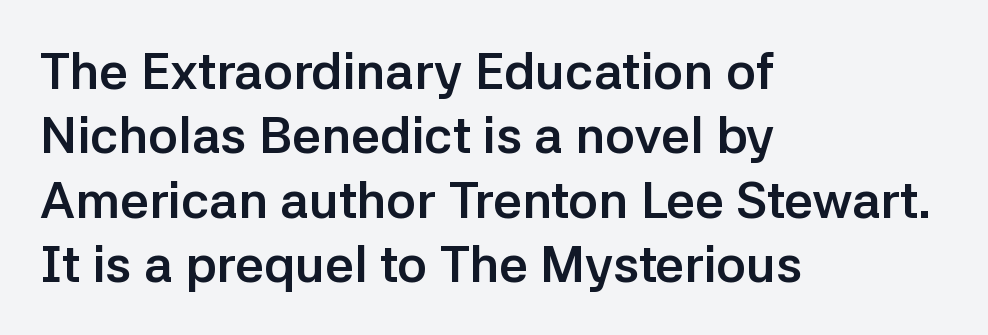
{"serif": "no", "italic": "no", "bold": "yes", "weight": "semibold", "width": "normal", "stroke_contrast": "low", "x_height": "medium", "monospaced": "no", "underline": "no", "align": "left", "line_spacing": "normal", "line_spacing_ratio": 1.26, "letter_spacing": "normal", "letter_spacing_em": 0.0, "glyph_px": 51}
